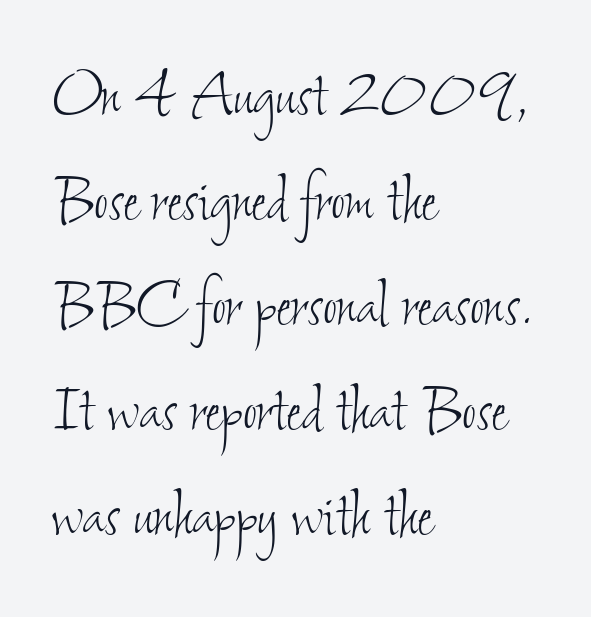
The image shows 76 px thin, condensed type; set left-aligned, normal line spacing (1.38x), normal letter spacing, not underlined; low stroke contrast and a small x-height.
